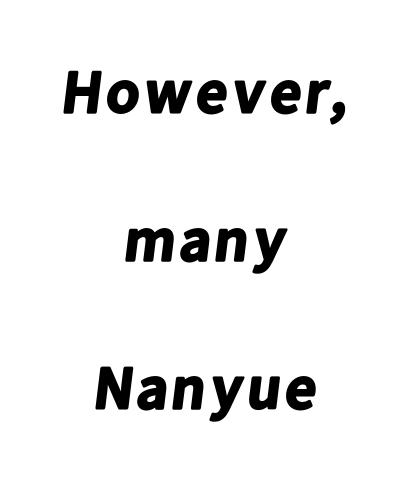
The image shows 61 px bold sans-serif type; set centered, loose line spacing (2.43x), normal letter spacing, not underlined; low stroke contrast and a medium x-height.
